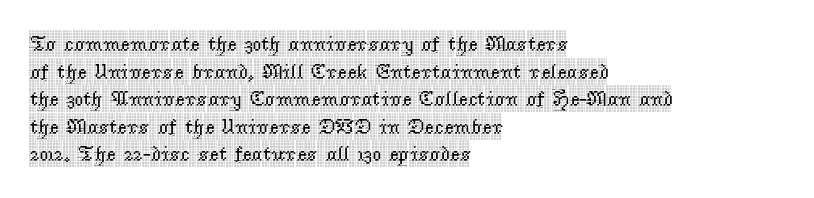
{"italic": "no", "underline": "no", "align": "left", "line_spacing": "normal", "line_spacing_ratio": 1.31, "letter_spacing": "normal", "letter_spacing_em": 0.0, "glyph_px": 21}
